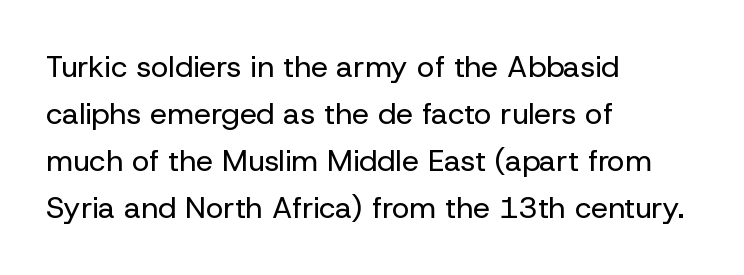
The image shows 30 px regular-weight sans-serif type, upright; set left-aligned, normal line spacing (1.57x), normal letter spacing, not underlined; low stroke contrast and a medium x-height.
